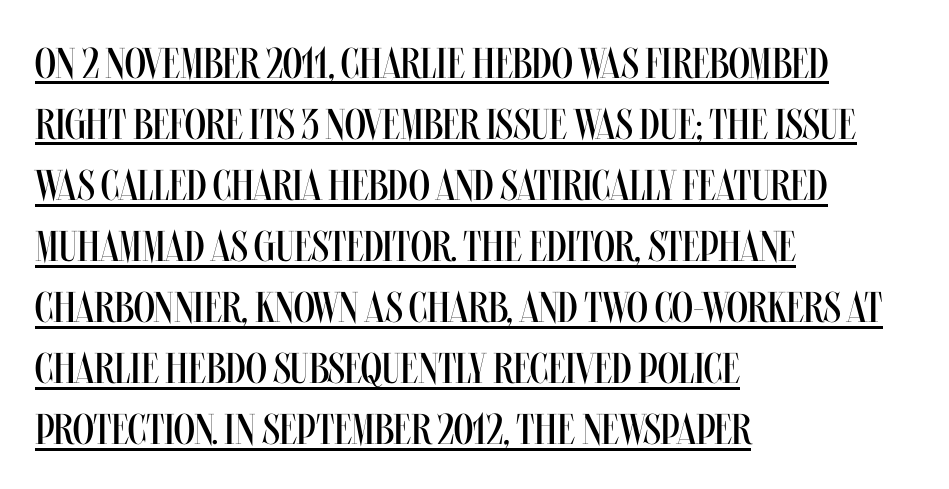
Q: Is the text bold? A: No.
Q: Is the text italic (slanted)? A: No, it is upright.
Q: Is the text underlined? A: Yes.
Q: How is the paragraph aligned? A: Left-aligned.
Q: Is the spacing between letters normal or unusually wide? A: Normal.
Q: Is the spacing between lines tight, normal or loose? A: Normal.
Q: Width (condensed, normal, or wide)? A: Condensed.
Q: Stroke contrast? A: Medium.
Q: x-height? A: Large.
Q: Monospaced? A: No.
